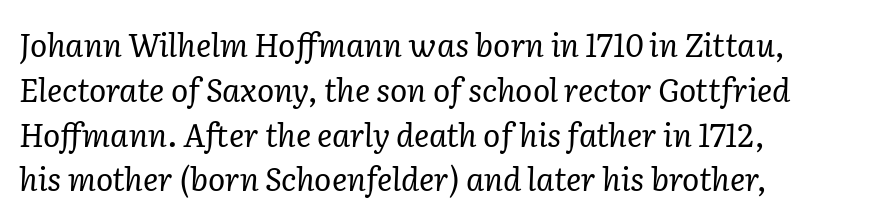
{"serif": "yes", "italic": "yes", "lean": "right", "slant_degrees": 2, "bold": "no", "weight": "regular", "width": "normal", "stroke_contrast": "low", "x_height": "medium", "monospaced": "no", "underline": "no", "align": "left", "line_spacing": "normal", "line_spacing_ratio": 1.4, "letter_spacing": "normal", "letter_spacing_em": 0.0, "glyph_px": 32}
